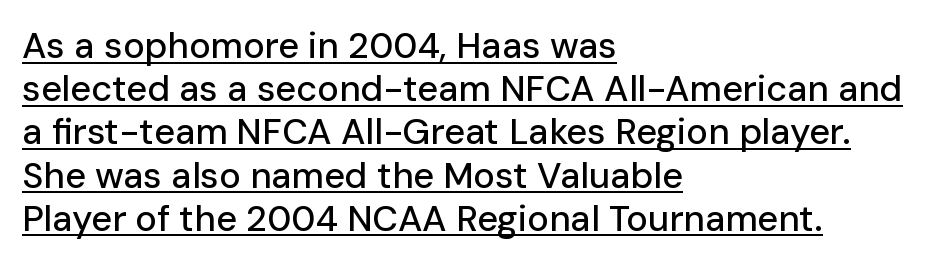
All the whitespace from short lines collects on the right. A typesetter would mark this as roman, not italic. The sample's only ornament is a line tracing under the words. A typesetter would label this face a sans. Note the varied advance widths — an 'i' is clearly narrower than an 'm'. The line texture is even and compact thanks to regular tracking.
